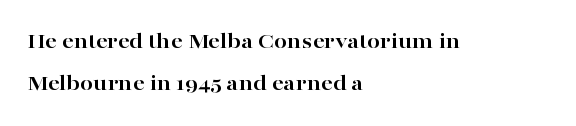
Q: Is the text bold? A: Yes.
Q: Is the text italic (slanted)? A: No, it is upright.
Q: Is the text underlined? A: No.
Q: How is the paragraph aligned? A: Left-aligned.
Q: Is the spacing between letters normal or unusually wide? A: Normal.
